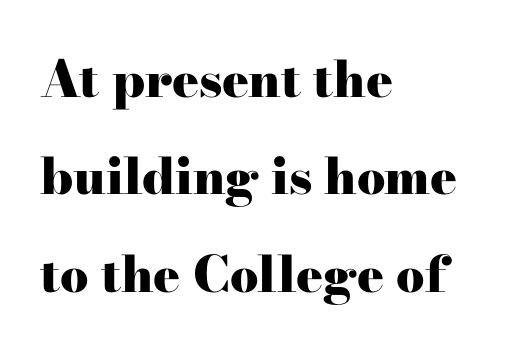
These lines were composed using upright roman letters. A typesetter would call this proportional, since set widths differ per character. The string is rendered with underlining switched off. What kind of face is this? One with serifs. How would I describe the line gaps? Wide and relaxed. Weight check: bold — yes, fully.
